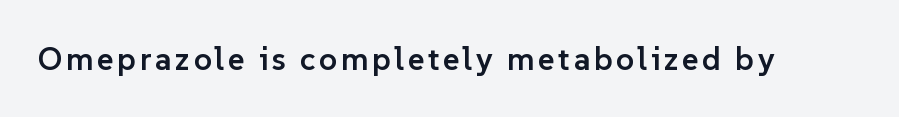
Q: Is the text bold? A: Semi-bold.
Q: Is the text italic (slanted)? A: No, it is upright.
Q: Is the typeface a serif or a sans-serif typeface? A: Sans-serif.
Q: Is the text underlined? A: No.
Q: Width (condensed, normal, or wide)? A: Normal.
Q: Stroke contrast? A: Low.
Q: x-height? A: Medium.
Q: Monospaced? A: No.
